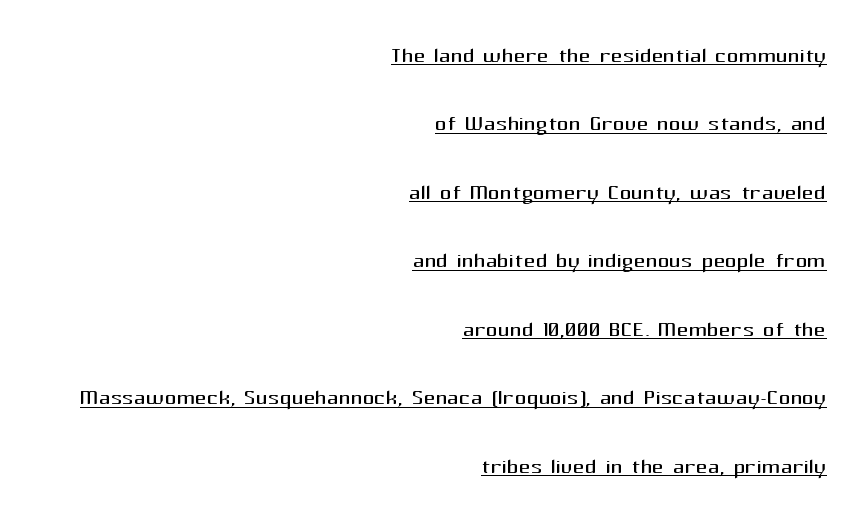
Glyph-to-glyph distance matches everyday printed text. Nope, not italic — everything's standing straight. No feet cap the strokes, marking this as sans-serif type. Think of a printed novel: that variable character pitch is what you see here. This sample carries an underscore along the baseline area.
